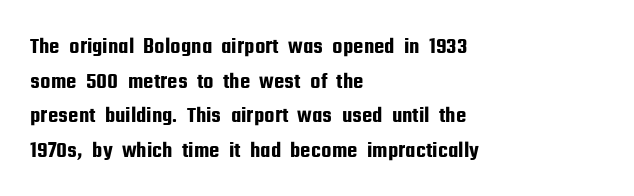
{"italic": "no", "underline": "no", "align": "left", "line_spacing": "normal", "line_spacing_ratio": 1.51, "letter_spacing": "normal", "letter_spacing_em": 0.0, "glyph_px": 23}
